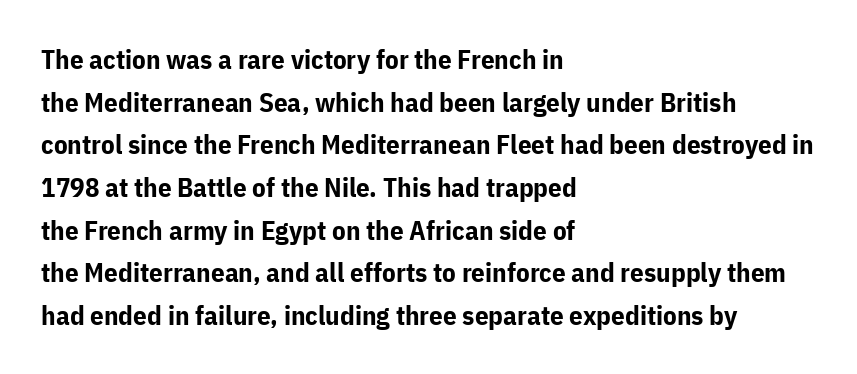
{"italic": "no", "bold": "yes", "underline": "no", "align": "left", "line_spacing": "normal", "line_spacing_ratio": 1.58, "letter_spacing": "normal", "letter_spacing_em": 0.0, "glyph_px": 27}
